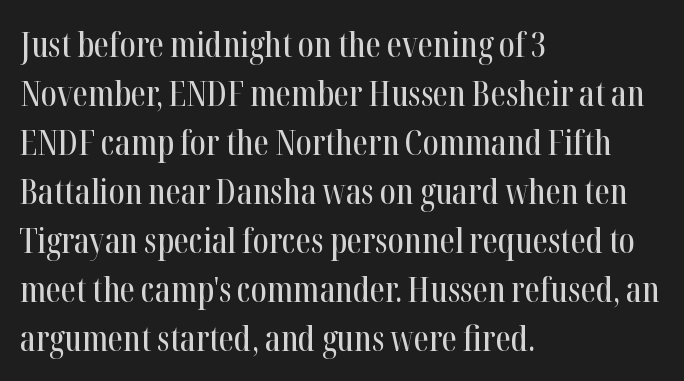
These lines stack with their left ends in a neat column. The lines sit at an ordinary, default distance from one another. In terms of letterform style, serifs are clearly present. Beneath every word, the page is bare. The line texture is even and compact thanks to regular tracking.
